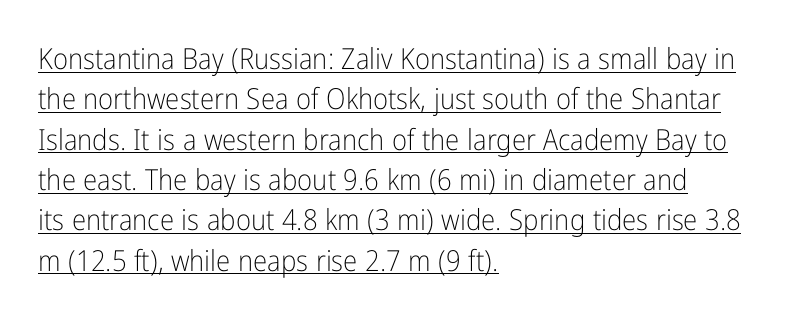
Q: Is the text bold? A: No.
Q: Is the text italic (slanted)? A: No, it is upright.
Q: Is the typeface a serif or a sans-serif typeface? A: Sans-serif.
Q: Is the text underlined? A: Yes.
Q: How is the paragraph aligned? A: Left-aligned.
Q: Is the spacing between letters normal or unusually wide? A: Normal.
Q: Is the spacing between lines tight, normal or loose? A: Normal.
Q: Width (condensed, normal, or wide)? A: Condensed.
Q: Stroke contrast? A: Low.
Q: x-height? A: Medium.
Q: Monospaced? A: No.
